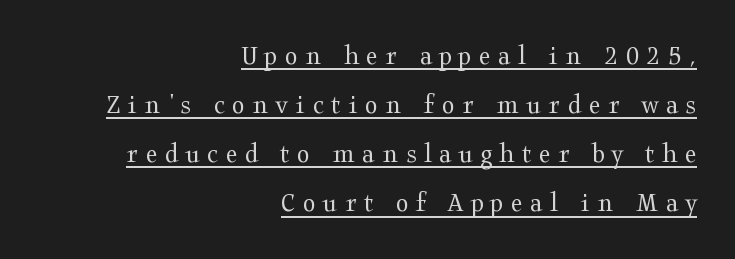
Q: Is the text bold? A: No.
Q: Is the text italic (slanted)? A: No, it is upright.
Q: Is the typeface a serif or a sans-serif typeface? A: Serif.
Q: Is the text underlined? A: Yes.
Q: How is the paragraph aligned? A: Right-aligned.
Q: Is the spacing between letters normal or unusually wide? A: Unusually wide.
Q: Is the spacing between lines tight, normal or loose? A: Normal.
Q: Width (condensed, normal, or wide)? A: Wide.
Q: Stroke contrast? A: Medium.
Q: x-height? A: Medium.
Q: Monospaced? A: No.
